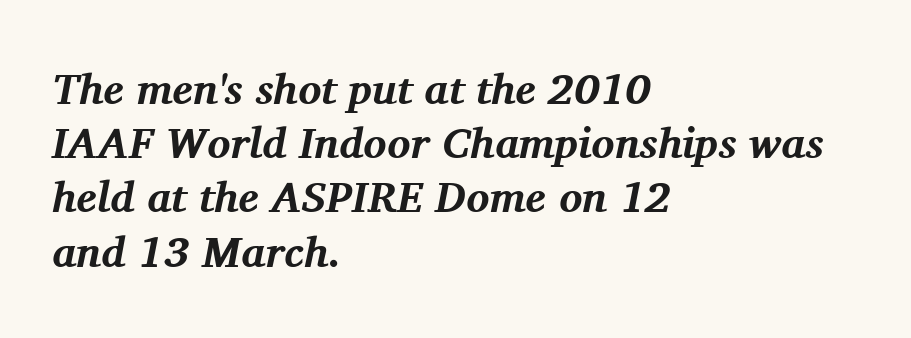
Q: Is the text bold? A: Yes.
Q: Is the text italic (slanted)? A: Yes, it leans right by about 11 degrees.
Q: Is the typeface a serif or a sans-serif typeface? A: Serif.
Q: Is the text underlined? A: No.
Q: How is the paragraph aligned? A: Left-aligned.
Q: Is the spacing between letters normal or unusually wide? A: Normal.
Q: Is the spacing between lines tight, normal or loose? A: Normal.
Q: Width (condensed, normal, or wide)? A: Normal.
Q: Stroke contrast? A: Medium.
Q: x-height? A: Medium.
Q: Monospaced? A: No.
